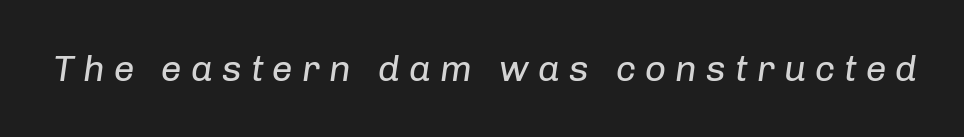
The image shows 37 px regular-weight type, italic (leaning right); set unusually wide letter spacing (+0.24 em), not underlined; low stroke contrast and a medium x-height.
